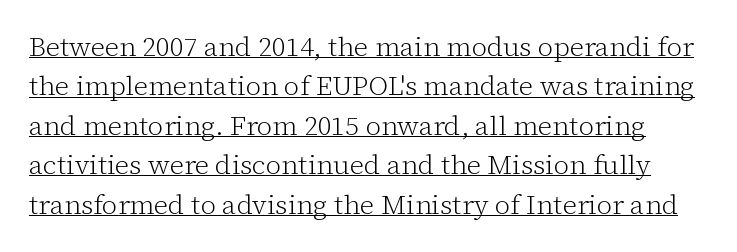
Q: Is the text bold? A: No.
Q: Is the text italic (slanted)? A: No, it is upright.
Q: Is the text underlined? A: Yes.
Q: Is the spacing between letters normal or unusually wide? A: Normal.
Q: Is the spacing between lines tight, normal or loose? A: Normal.
